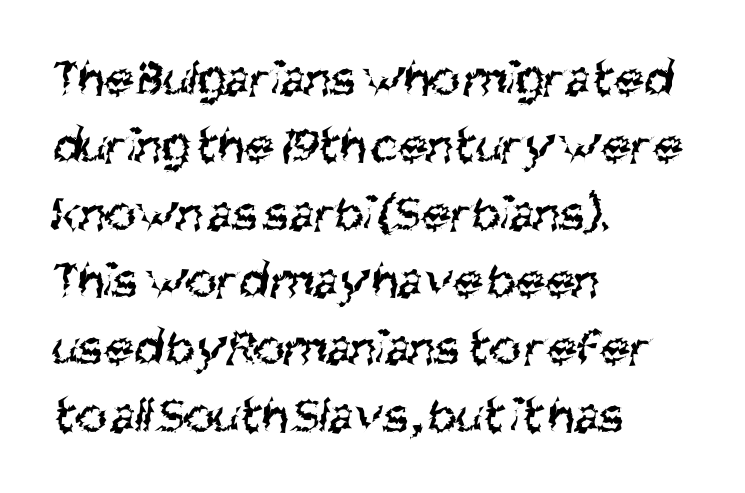
{"serif": "no", "bold": "no", "weight": "regular", "width": "condensed", "stroke_contrast": "medium", "x_height": "large", "monospaced": "no", "underline": "no", "align": "left", "line_spacing": "normal", "line_spacing_ratio": 1.27, "letter_spacing": "normal", "letter_spacing_em": 0.0, "glyph_px": 53}
